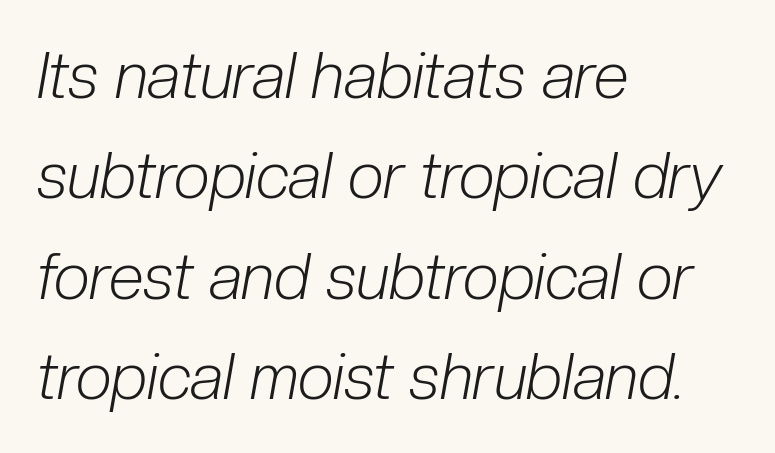
{"italic": "yes", "lean": "right", "slant_degrees": 10, "bold": "no", "weight": "light", "width": "condensed", "stroke_contrast": "low", "x_height": "medium", "monospaced": "no", "underline": "no", "align": "left", "line_spacing": "normal", "line_spacing_ratio": 1.57, "letter_spacing": "normal", "letter_spacing_em": 0.0, "glyph_px": 64}
